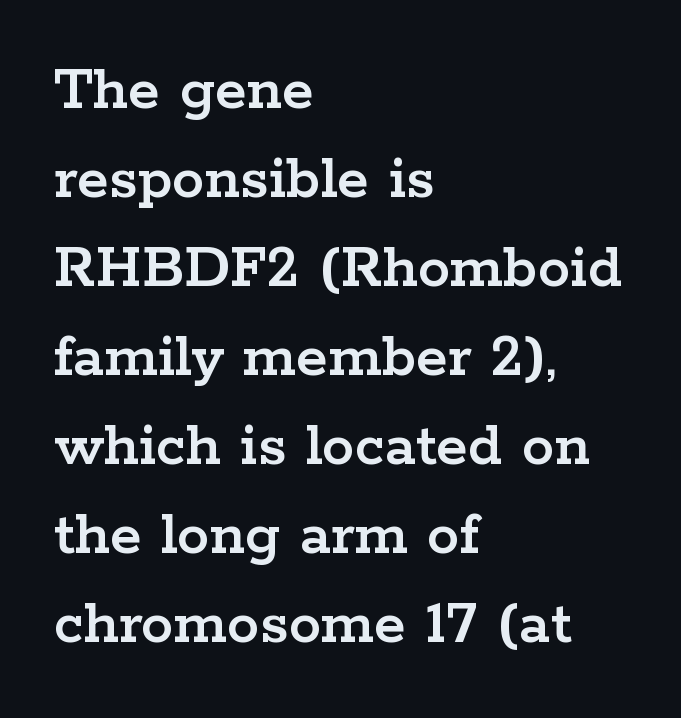
{"serif": "yes", "italic": "no", "width": "wide", "stroke_contrast": "low", "x_height": "medium", "monospaced": "no", "underline": "no", "align": "left", "line_spacing": "normal", "line_spacing_ratio": 1.37, "letter_spacing": "normal", "letter_spacing_em": 0.0, "glyph_px": 65}
